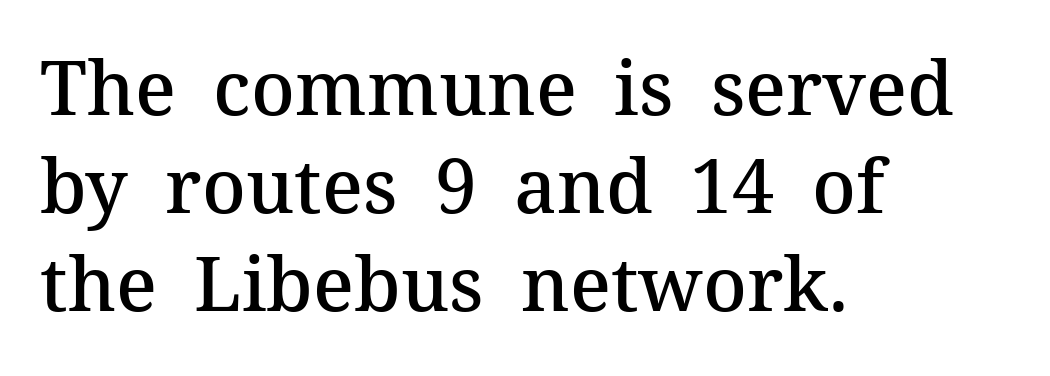
Q: Is the text bold? A: Semi-bold.
Q: Is the text italic (slanted)? A: No, it is upright.
Q: Is the typeface a serif or a sans-serif typeface? A: Serif.
Q: Is the text underlined? A: No.
Q: How is the paragraph aligned? A: Left-aligned.
Q: Is the spacing between letters normal or unusually wide? A: Normal.
Q: Is the spacing between lines tight, normal or loose? A: Normal.
Q: Width (condensed, normal, or wide)? A: Normal.
Q: Stroke contrast? A: Medium.
Q: x-height? A: Medium.
Q: Monospaced? A: No.
